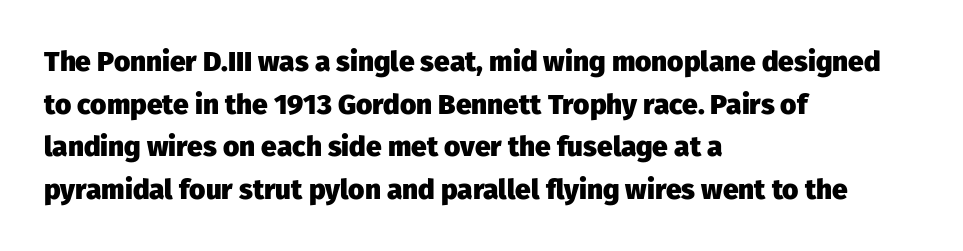
Q: Is the text bold? A: Yes.
Q: Is the text italic (slanted)? A: No, it is upright.
Q: Is the typeface a serif or a sans-serif typeface? A: Sans-serif.
Q: Is the text underlined? A: No.
Q: How is the paragraph aligned? A: Left-aligned.
Q: Is the spacing between letters normal or unusually wide? A: Normal.
Q: Is the spacing between lines tight, normal or loose? A: Normal.
Q: Width (condensed, normal, or wide)? A: Normal.
Q: Stroke contrast? A: Low.
Q: x-height? A: Medium.
Q: Monospaced? A: No.
